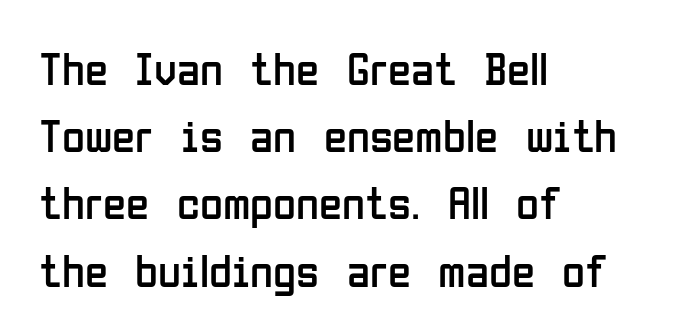
Q: Is the text bold? A: No.
Q: Is the text italic (slanted)? A: No, it is upright.
Q: Is the typeface a serif or a sans-serif typeface? A: Sans-serif.
Q: Is the text underlined? A: No.
Q: How is the paragraph aligned? A: Left-aligned.
Q: Is the spacing between letters normal or unusually wide? A: Normal.
Q: Is the spacing between lines tight, normal or loose? A: Normal.
Q: Width (condensed, normal, or wide)? A: Condensed.
Q: Stroke contrast? A: Low.
Q: x-height? A: Medium.
Q: Monospaced? A: No.
